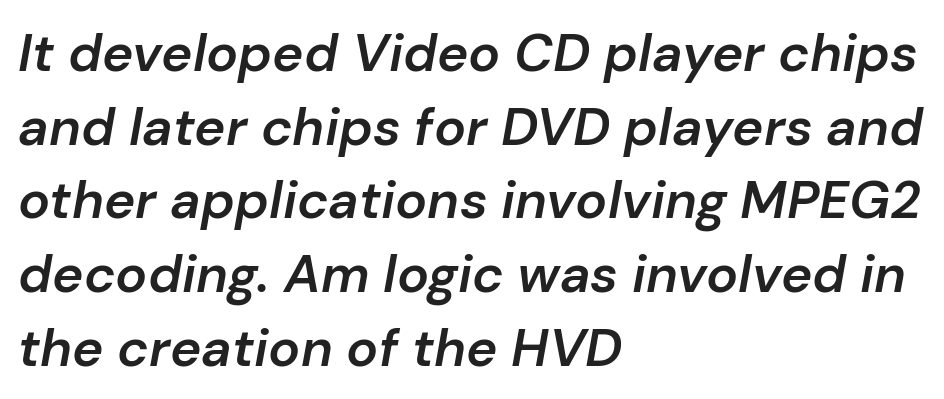
{"italic": "yes", "lean": "right", "slant_degrees": 10, "bold": "semi", "weight": "semibold", "width": "normal", "stroke_contrast": "low", "x_height": "medium", "monospaced": "no", "underline": "no", "align": "left", "line_spacing": "normal", "line_spacing_ratio": 1.39, "letter_spacing": "normal", "letter_spacing_em": 0.0, "glyph_px": 53}
